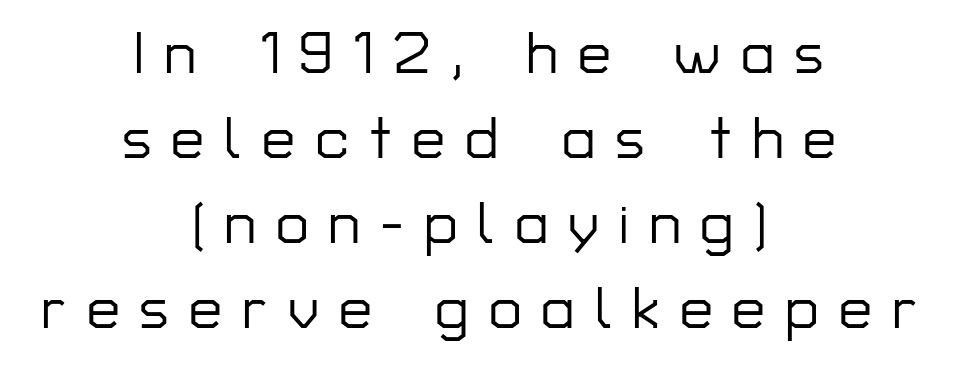
Descenders hang freely into open space. The vertical gap from one line to the next is medium. The rag falls on both sides of this text block equally. Italic: no, the glyphs are upright roman. Spacing verdict: proportional, widths tailored to each character. Short note: letters widely spaced.
